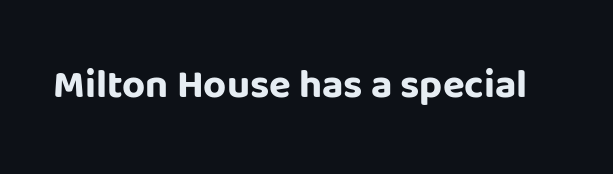
{"serif": "no", "italic": "no", "bold": "yes", "weight": "bold", "width": "normal", "stroke_contrast": "low", "x_height": "large", "monospaced": "no", "underline": "no", "letter_spacing": "normal", "letter_spacing_em": 0.0, "glyph_px": 40}
